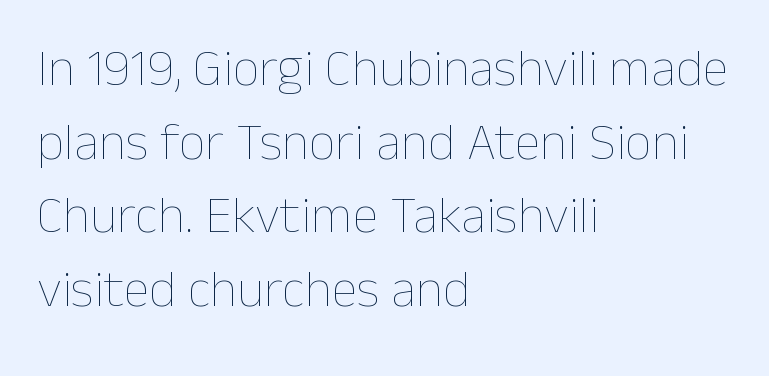
Q: Is the text bold? A: No.
Q: Is the text italic (slanted)? A: No, it is upright.
Q: Is the text underlined? A: No.
Q: How is the paragraph aligned? A: Left-aligned.
Q: Is the spacing between letters normal or unusually wide? A: Normal.
Q: Is the spacing between lines tight, normal or loose? A: Normal.
Q: Width (condensed, normal, or wide)? A: Normal.
Q: Stroke contrast? A: Low.
Q: x-height? A: Medium.
Q: Monospaced? A: No.
